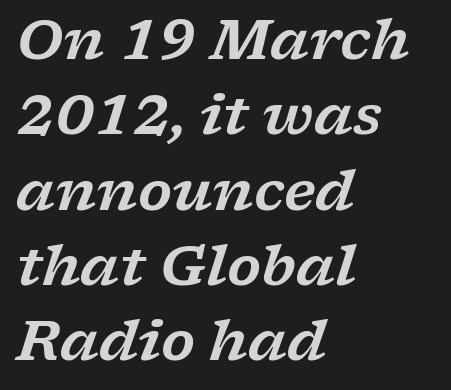
{"serif": "yes", "italic": "yes", "lean": "right", "slant_degrees": 17, "width": "wide", "stroke_contrast": "low", "x_height": "medium", "monospaced": "no", "underline": "no", "align": "left", "line_spacing": "normal", "line_spacing_ratio": 1.37, "letter_spacing": "normal", "letter_spacing_em": 0.0, "glyph_px": 55}
